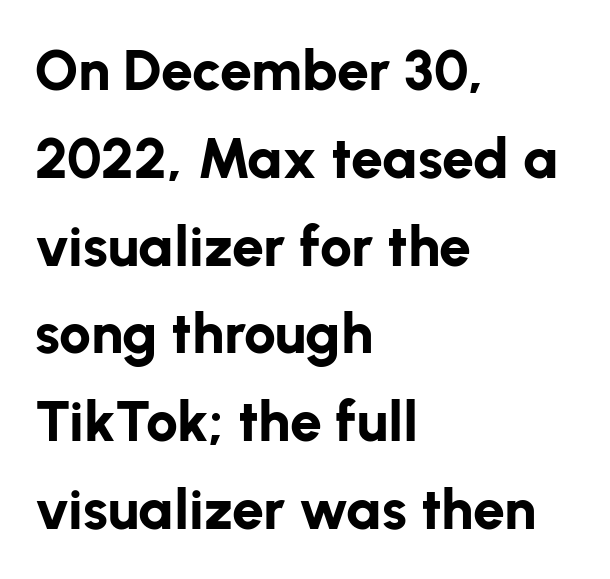
The image shows 57 px bold sans-serif type, upright; set left-aligned, normal line spacing (1.54x), normal letter spacing, not underlined; low stroke contrast and a medium x-height.
